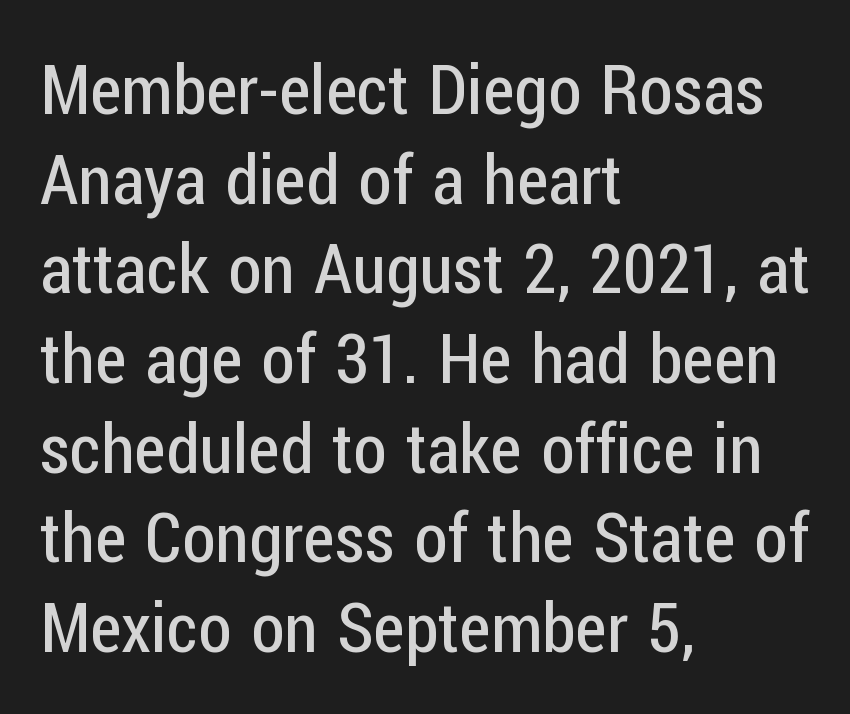
The letters advance in unequal steps, a hallmark of proportional type. The gaps between neighbouring characters are ordinary and unremarkable. Summary of vertical rhythm: regular, with standard interline spacing. The letters stand straight up with perfectly vertical stems. Unlike a traditional serif, this face leaves its strokes unadorned. Any mark beneath the type? The region is blank.
